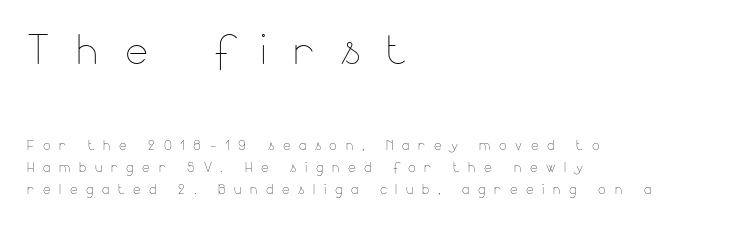
Q: Is the text bold? A: No.
Q: Is the text italic (slanted)? A: No, it is upright.
Q: Is the text underlined? A: No.
Q: How is the paragraph aligned? A: Left-aligned.
Q: Is the spacing between letters normal or unusually wide? A: Unusually wide.
Q: Which block of text is set in a larger size, the first (top) or the second (bottom)? A: The first (top) one.
Q: Width (condensed, normal, or wide)? A: Normal.
Q: Stroke contrast? A: Low.
Q: x-height? A: Small.
Q: Monospaced? A: No.
